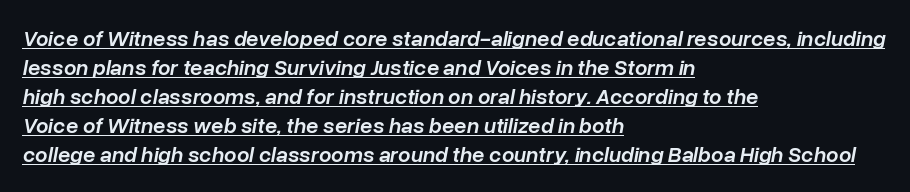
Somebody hit Ctrl+U on this one — the words are underlined. Caption: multi-line text, flush left, ragged right. A typesetter would call this leading conventional body-copy spacing. Summary of weight: moderately heavy, a semibold. You could call the tracking neutral — neither tight nor loose.
